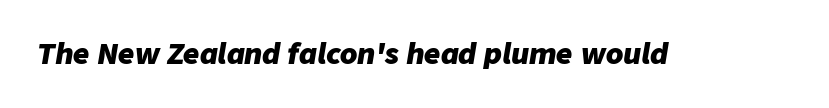
The image shows 28 px heavy type, italic (leaning right); set normal letter spacing, not underlined; low stroke contrast and a medium x-height.
